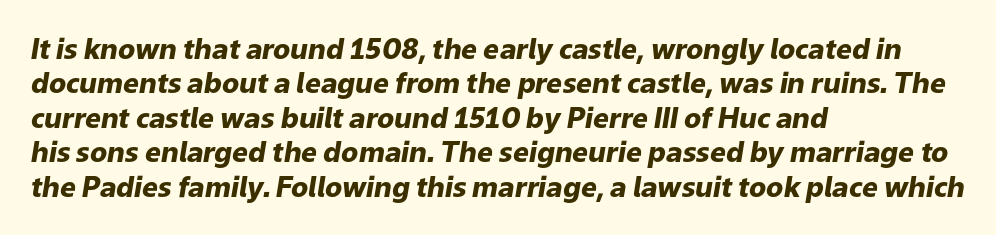
The letters advance in unequal steps, a hallmark of proportional type. When letters slant like this, we call the style italic. No word sits above an underline. Every letter is thick-stroked: bold, no question. The rendering keeps characters at their native spacing.
